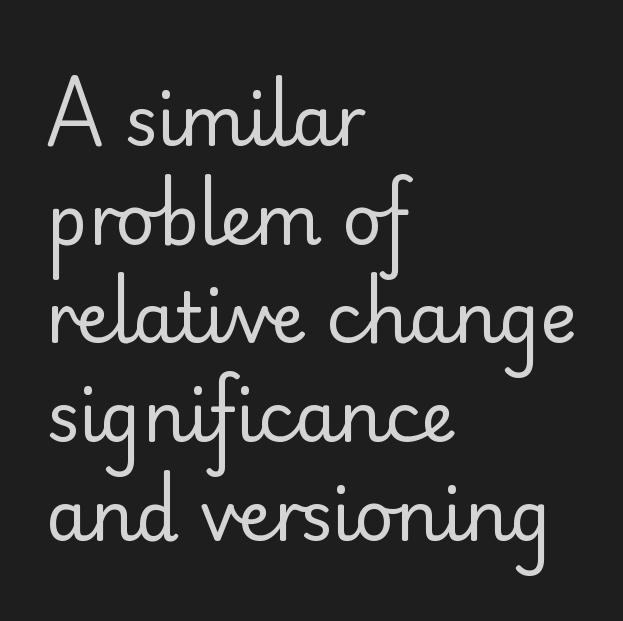
Italic: no, the glyphs are upright roman. This rendering features lettering with no underline. The rendering shows plain stroke endings on the letterforms — a sans-serif design. In CSS terms this would be text-align: left.
